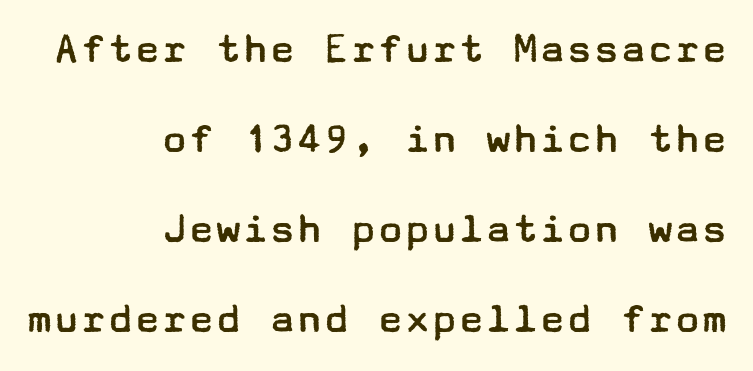
{"serif": "no", "italic": "no", "bold": "no", "weight": "regular", "width": "wide", "stroke_contrast": "low", "x_height": "medium", "underline": "no", "align": "right", "line_spacing": "loose", "line_spacing_ratio": 2.0, "letter_spacing": "normal", "letter_spacing_em": 0.0, "glyph_px": 45}
